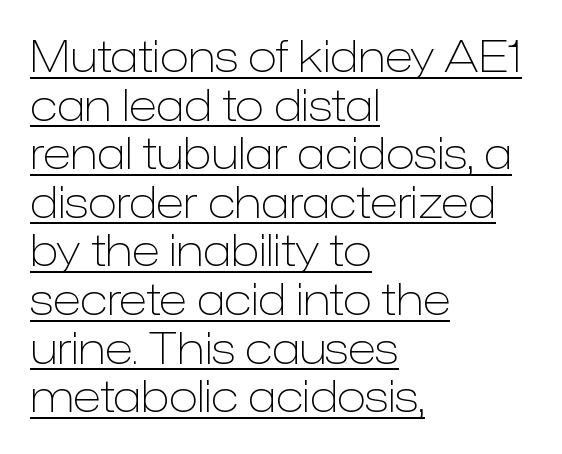
The characters display no serif detailing; their extremities are plain. This rendering features underlined lettering. This rendering leaves character spacing at its baseline value. Successive baselines arrive quickly, one right under another.
